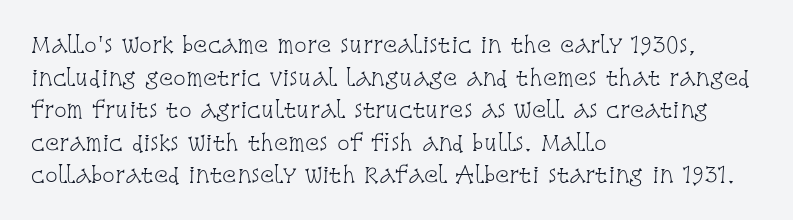
{"italic": "no", "bold": "no", "underline": "no", "align": "left", "line_spacing": "normal", "line_spacing_ratio": 1.55, "letter_spacing": "normal", "letter_spacing_em": 0.0, "glyph_px": 21}
